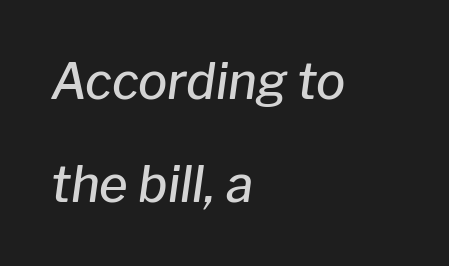
{"italic": "yes", "lean": "right", "slant_degrees": 8, "bold": "semi", "weight": "semibold", "width": "normal", "stroke_contrast": "low", "x_height": "medium", "monospaced": "no", "underline": "no", "align": "left", "line_spacing": "loose", "line_spacing_ratio": 2.1, "letter_spacing": "normal", "letter_spacing_em": 0.0, "glyph_px": 49}
